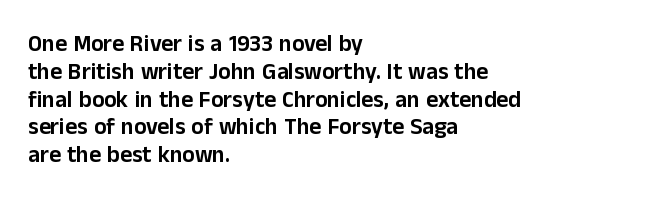
Here the glyphs are tracked normally, forming tight word shapes. The specimen omits any rule beneath the text block's lines. Vertical strokes here are truly vertical. The lines in this sample share a left origin and differ only in where they stop.
